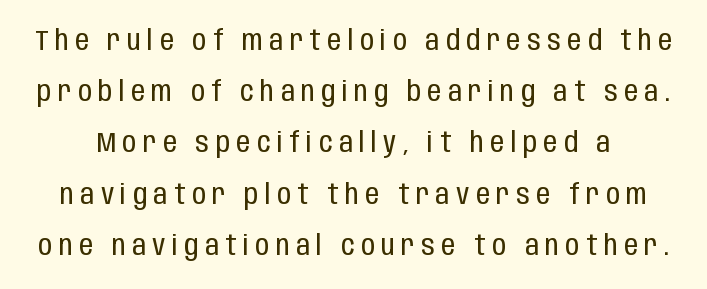
{"serif": "no", "italic": "no", "bold": "no", "weight": "regular", "width": "condensed", "stroke_contrast": "low", "x_height": "large", "monospaced": "no", "underline": "no", "line_spacing_ratio": 1.83, "letter_spacing": "wide", "letter_spacing_em": 0.23, "glyph_px": 28}
